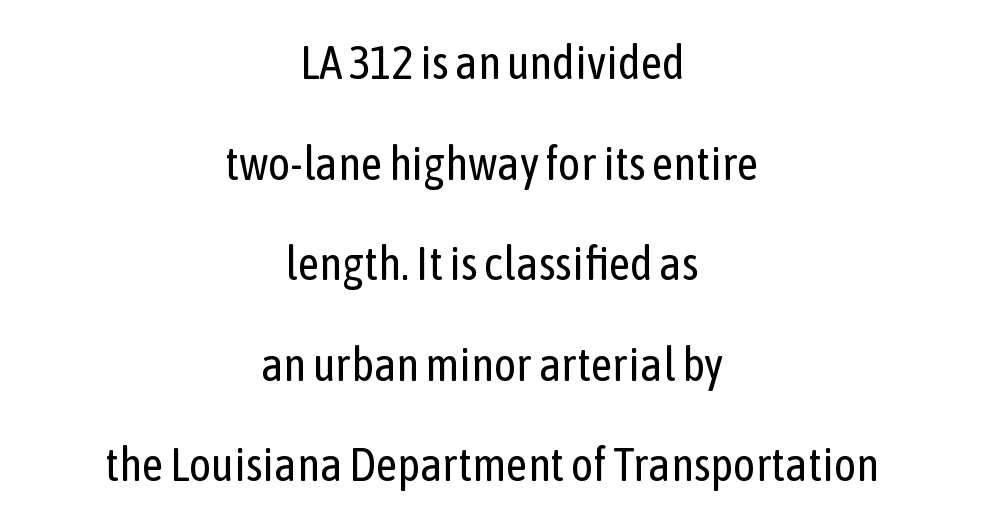
Q: Is the text bold? A: No.
Q: Is the text italic (slanted)? A: No, it is upright.
Q: Is the typeface a serif or a sans-serif typeface? A: Sans-serif.
Q: Is the text underlined? A: No.
Q: How is the paragraph aligned? A: Centered.
Q: Is the spacing between letters normal or unusually wide? A: Normal.
Q: Is the spacing between lines tight, normal or loose? A: Loose.
Q: Width (condensed, normal, or wide)? A: Condensed.
Q: Stroke contrast? A: Low.
Q: x-height? A: Medium.
Q: Monospaced? A: No.
